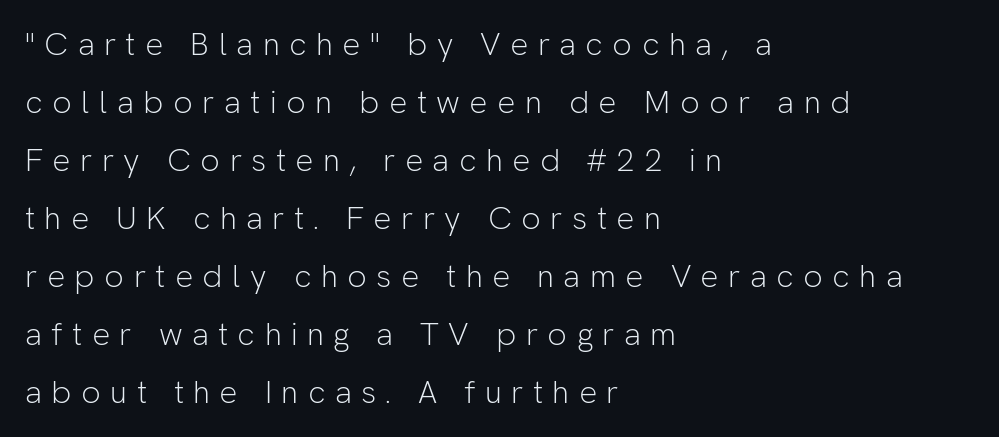
The image shows 32 px light sans-serif type, upright; set left-aligned, line spacing 1.81x, unusually wide letter spacing (+0.29 em), not underlined; low stroke contrast and a medium x-height.
